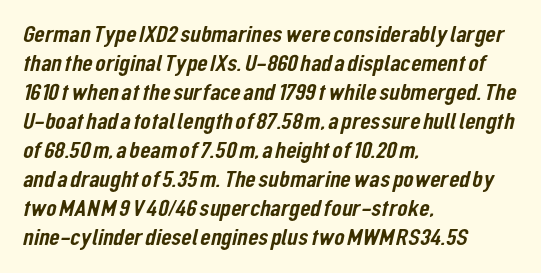
The glyphs are unaccompanied by any horizontal stroke below them. Every row of glyphs begins at an identical x-position on the left. How are the letters spaced? Ordinarily, with no added tracking.
